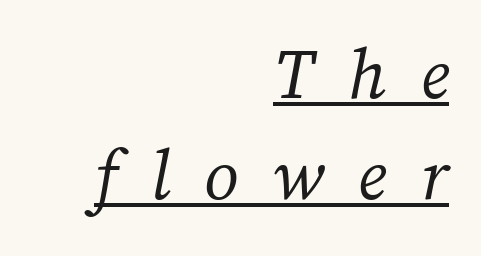
It's the slanting kind of type. Unlike a clean sans, this face finishes its strokes with serifs. A typesetter would call this proportional, since set widths differ per character. A normal amount of white space separates one row of letters from the next.
